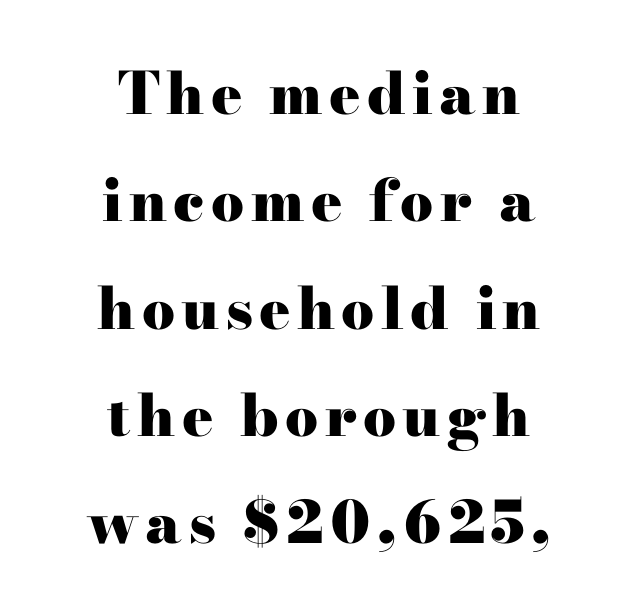
The image shows 58 px heavy, wide serif type, upright; set centered, line spacing 1.85x, not underlined; high stroke contrast and a small x-height.
